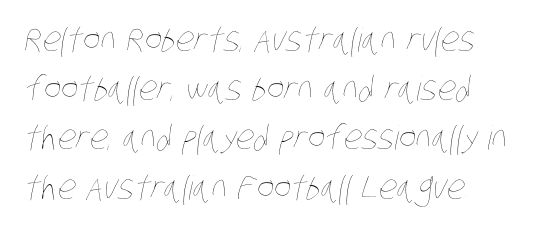
{"bold": "no", "weight": "thin", "width": "condensed", "stroke_contrast": "low", "x_height": "large", "monospaced": "no", "underline": "no", "line_spacing": "normal", "line_spacing_ratio": 1.49, "letter_spacing": "normal", "letter_spacing_em": 0.0, "glyph_px": 33}
